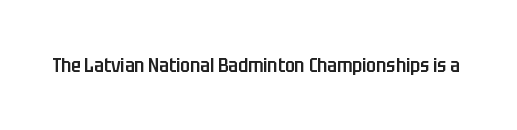
The image shows 20 px text type, upright; set normal letter spacing, not underlined.
